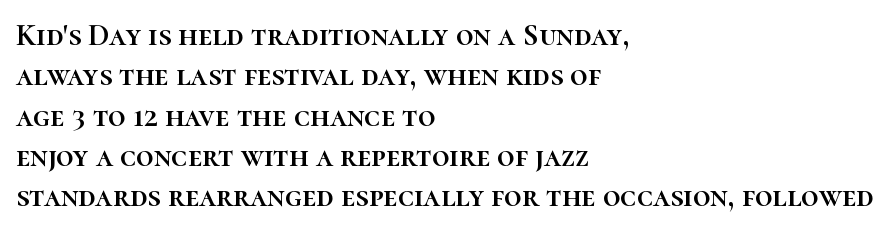
The image shows 31 px text type, upright; set left-aligned, normal line spacing (1.3x), normal letter spacing, not underlined; high stroke contrast and a medium x-height.
